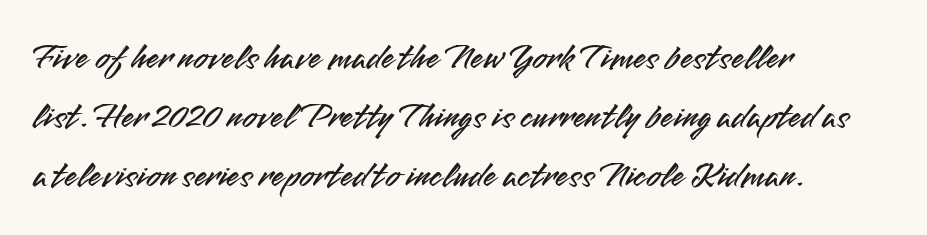
{"serif": "no", "width": "normal", "stroke_contrast": "medium", "x_height": "small", "monospaced": "no", "underline": "no", "align": "left", "line_spacing": "normal", "line_spacing_ratio": 1.59, "letter_spacing": "normal", "letter_spacing_em": 0.0, "glyph_px": 37}
